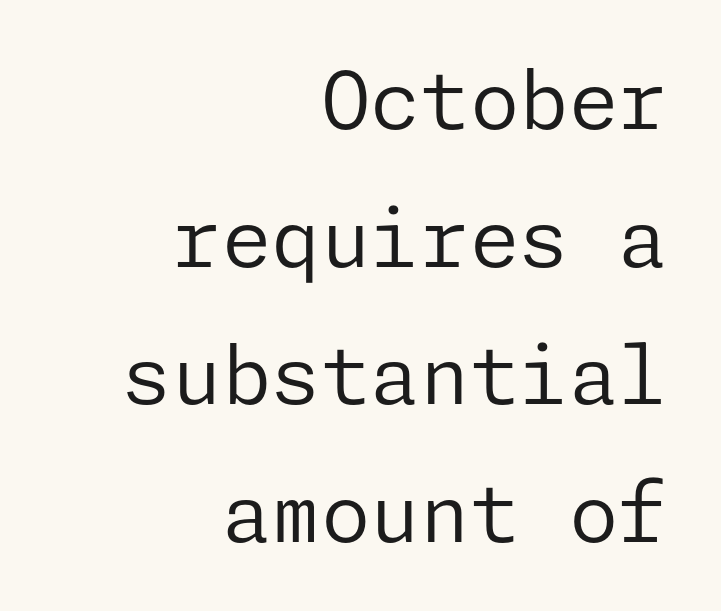
Upright lettering throughout. No word sits above an underline. Each letter's strokes conclude bluntly, with no projecting serifs. The passage shown is not bold in any degree. Standard letterfit; no display-style spreading of the glyphs.
